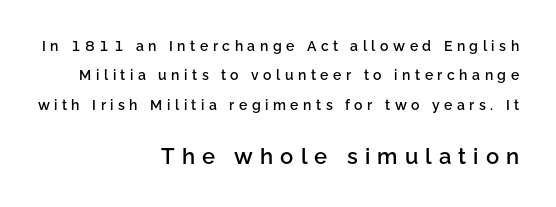
The image shows 22 px text type, upright; set right-aligned, loose line spacing (2.1x), unusually wide letter spacing (+0.32 em), not underlined; the second (bottom) block is 1.57x larger.
